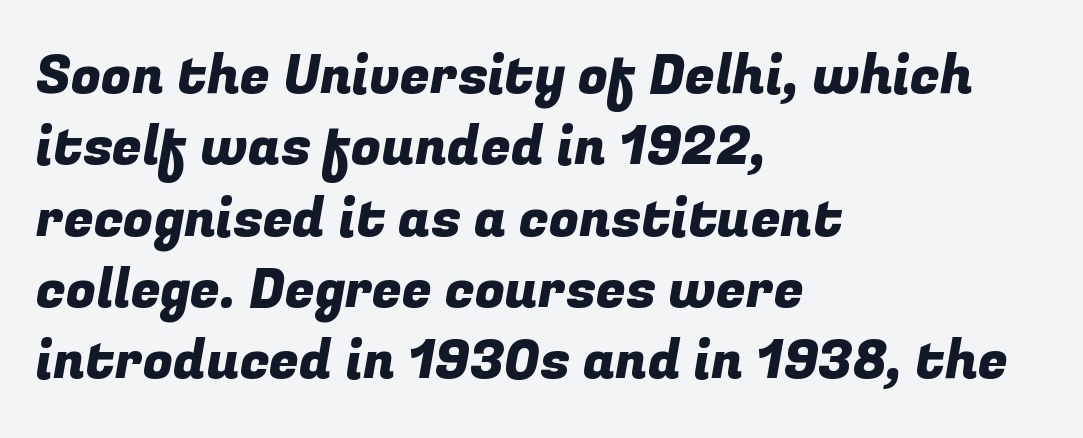
The image shows 54 px sans-serif type; set left-aligned, normal line spacing (1.32x), normal letter spacing, not underlined; low stroke contrast and a medium x-height.
